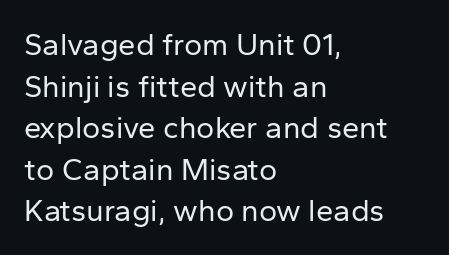
Here the glyphs are tracked normally, forming tight word shapes. Successive baselines arrive at the customary interval. The rendering uses natural spacing where letterforms have individual widths. Reading down the block, your eye returns to a fixed left position each line.
